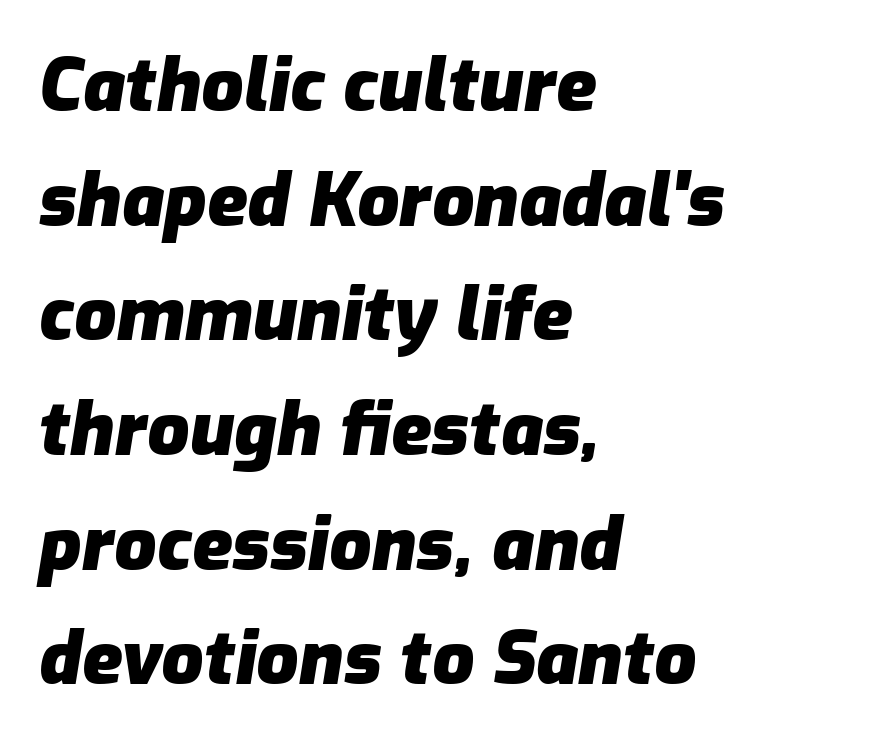
{"italic": "yes", "lean": "right", "slant_degrees": 9, "bold": "yes", "weight": "heavy", "width": "normal", "stroke_contrast": "low", "x_height": "medium", "monospaced": "no", "underline": "no", "align": "left", "line_spacing": "normal", "line_spacing_ratio": 1.55, "letter_spacing": "normal", "letter_spacing_em": 0.0, "glyph_px": 74}
